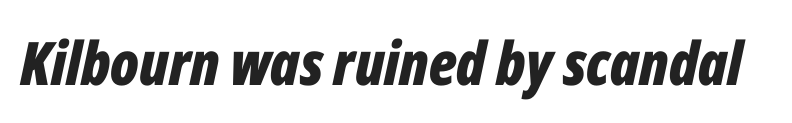
{"italic": "yes", "lean": "right", "slant_degrees": 12, "bold": "yes", "weight": "bold", "width": "condensed", "stroke_contrast": "low", "x_height": "medium", "monospaced": "no", "underline": "no", "letter_spacing": "normal", "letter_spacing_em": 0.0, "glyph_px": 60}
